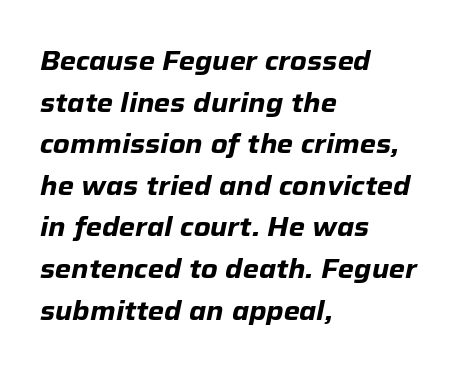
Q: Is the text bold? A: Yes.
Q: Is the text italic (slanted)? A: Yes, it leans right by about 12 degrees.
Q: Is the text underlined? A: No.
Q: How is the paragraph aligned? A: Left-aligned.
Q: Is the spacing between letters normal or unusually wide? A: Normal.
Q: Is the spacing between lines tight, normal or loose? A: Normal.
